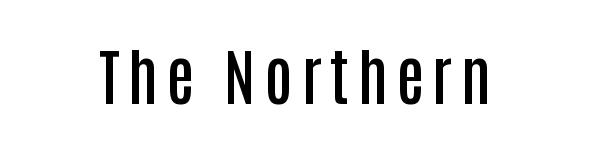
Varying glyph widths throughout — classic text-font behaviour. Casual observation: everything's sitting right in the middle. Is there any slant? The stems are plumb. A fair bit of extra ink — the face is semibold, not bold. Typographically, this falls in the sans-serif category.
